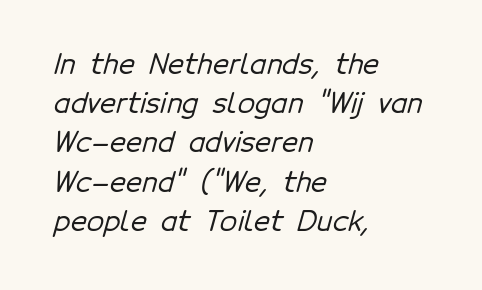
Q: Is the typeface a serif or a sans-serif typeface? A: Sans-serif.
Q: Is the text underlined? A: No.
Q: How is the paragraph aligned? A: Left-aligned.
Q: Is the spacing between letters normal or unusually wide? A: Normal.
Q: Is the spacing between lines tight, normal or loose? A: Normal.
Q: Width (condensed, normal, or wide)? A: Normal.
Q: Stroke contrast? A: Low.
Q: x-height? A: Medium.
Q: Monospaced? A: No.
